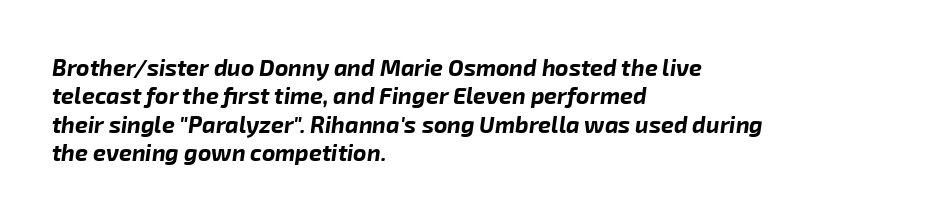
{"italic": "yes", "lean": "right", "slant_degrees": 8, "bold": "yes", "underline": "no", "align": "left", "line_spacing_ratio": 1.23, "letter_spacing": "normal", "letter_spacing_em": 0.0, "glyph_px": 23}
